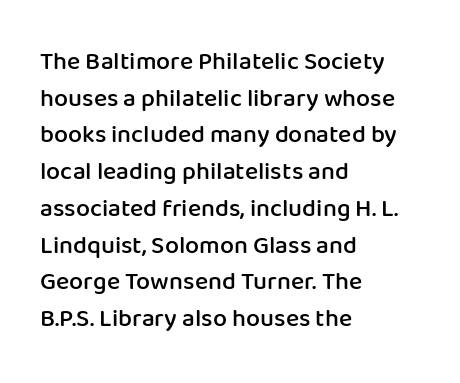
The image shows 25 px text type, upright; set left-aligned, normal line spacing (1.47x), normal letter spacing, not underlined.
